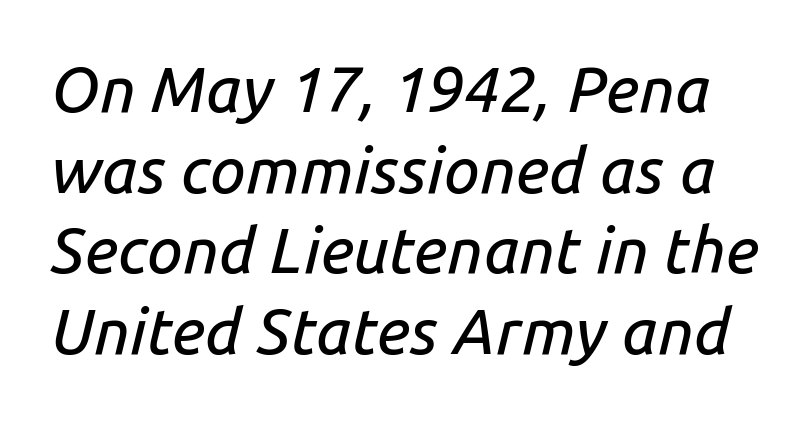
{"italic": "yes", "lean": "right", "slant_degrees": 14, "width": "normal", "stroke_contrast": "low", "x_height": "medium", "monospaced": "no", "underline": "no", "line_spacing": "normal", "line_spacing_ratio": 1.26, "letter_spacing": "normal", "letter_spacing_em": 0.0, "glyph_px": 64}
